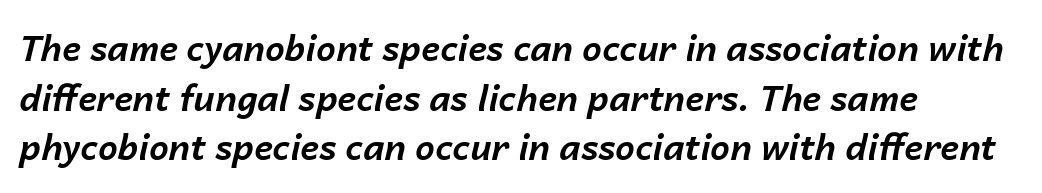
Q: Is the text bold? A: Yes.
Q: Is the text italic (slanted)? A: Yes, it leans right by about 14 degrees.
Q: Is the text underlined? A: No.
Q: How is the paragraph aligned? A: Left-aligned.
Q: Is the spacing between letters normal or unusually wide? A: Normal.
Q: Is the spacing between lines tight, normal or loose? A: Normal.
Q: Width (condensed, normal, or wide)? A: Normal.
Q: Stroke contrast? A: Low.
Q: x-height? A: Medium.
Q: Monospaced? A: No.
